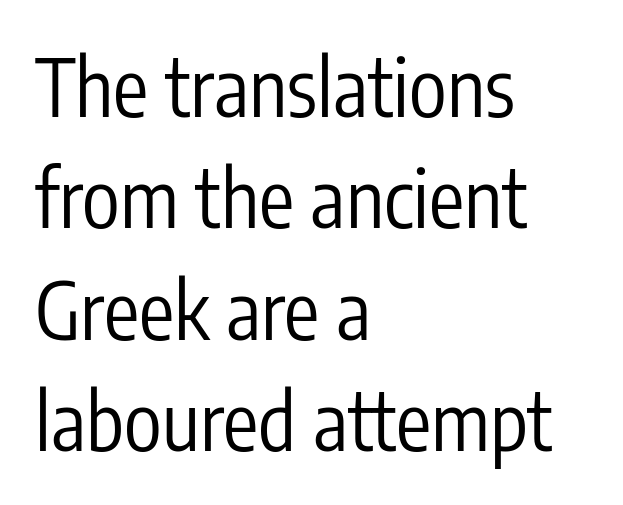
{"serif": "no", "italic": "no", "bold": "no", "weight": "regular", "width": "condensed", "stroke_contrast": "low", "x_height": "medium", "monospaced": "no", "underline": "no", "align": "left", "line_spacing": "normal", "line_spacing_ratio": 1.41, "letter_spacing": "normal", "letter_spacing_em": 0.0, "glyph_px": 79}
